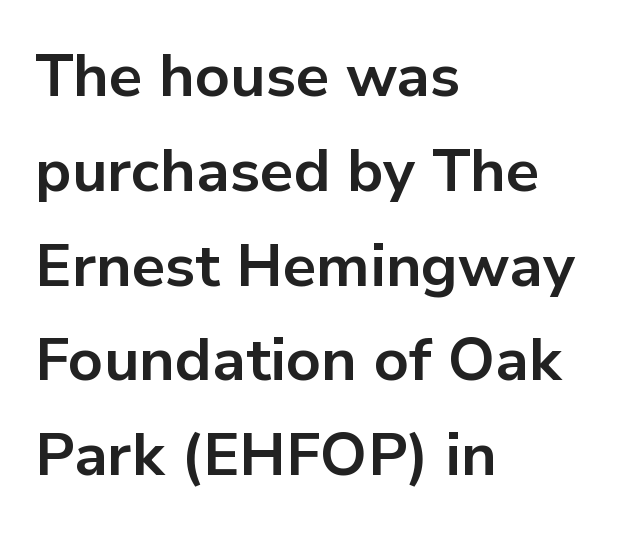
Short note: letters normally spaced. These lines sit exactly where default settings would place them. This is the regular roman posture of the typeface. The face used here is proportionally spaced, like ordinary book or web type. Nope, no serifs anywhere on these letters.
